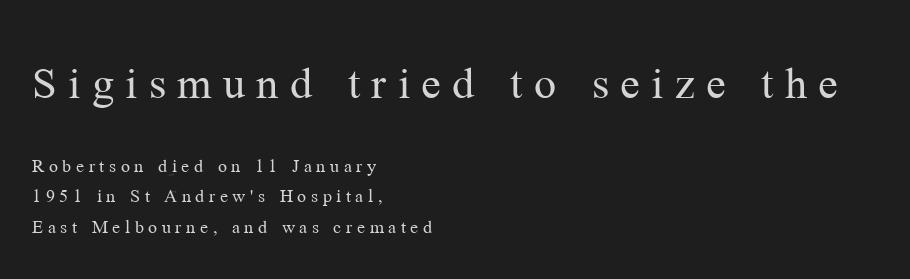
Q: Is the text bold? A: No.
Q: Is the text italic (slanted)? A: No, it is upright.
Q: Is the typeface a serif or a sans-serif typeface? A: Serif.
Q: Is the text underlined? A: No.
Q: How is the paragraph aligned? A: Left-aligned.
Q: Is the spacing between letters normal or unusually wide? A: Unusually wide.
Q: Is the spacing between lines tight, normal or loose? A: Normal.
Q: Which block of text is set in a larger size, the first (top) or the second (bottom)? A: The first (top) one.
Q: Width (condensed, normal, or wide)? A: Normal.
Q: Stroke contrast? A: Medium.
Q: x-height? A: Medium.
Q: Monospaced? A: No.
